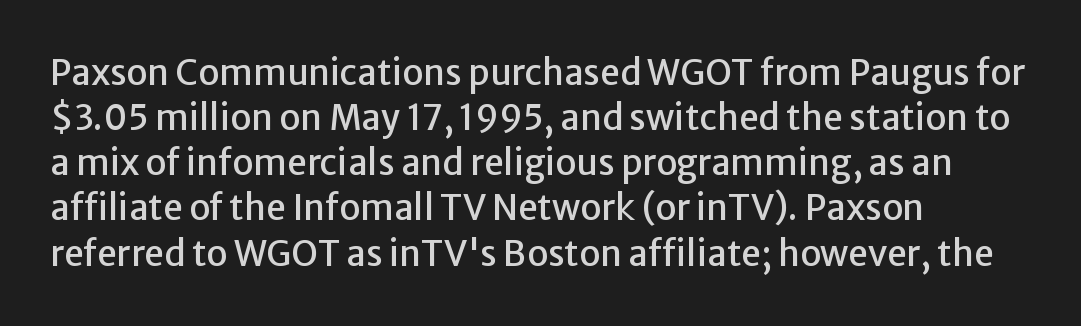
Q: Is the text italic (slanted)? A: No, it is upright.
Q: Is the typeface a serif or a sans-serif typeface? A: Sans-serif.
Q: Is the text underlined? A: No.
Q: How is the paragraph aligned? A: Left-aligned.
Q: Is the spacing between letters normal or unusually wide? A: Normal.
Q: Is the spacing between lines tight, normal or loose? A: Normal.
Q: Width (condensed, normal, or wide)? A: Normal.
Q: Stroke contrast? A: Low.
Q: x-height? A: Medium.
Q: Monospaced? A: No.
